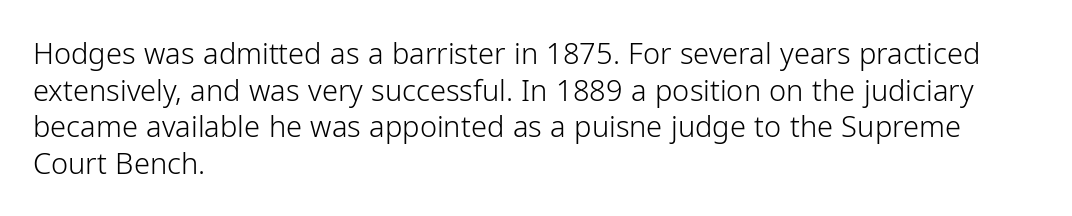
Alignment: flush left. Is the stroke heavy? The answer is a plain regular-or-lighter. These lines are rendered in a variable-pitch font. Lines of text with bare space underneath. Does extra space separate the letters? No, they use regular spacing.
